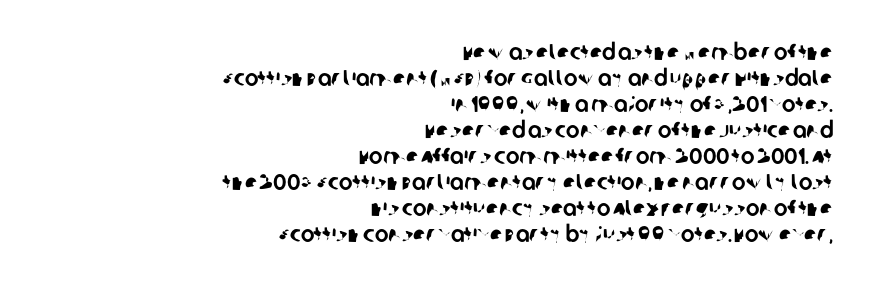
The paragraph shown leans on its right margin. Closely set lines give the paragraph a compact silhouette. Letters rest on an invisible, unmarked baseline. You could call the tracking neutral — neither tight nor loose.
